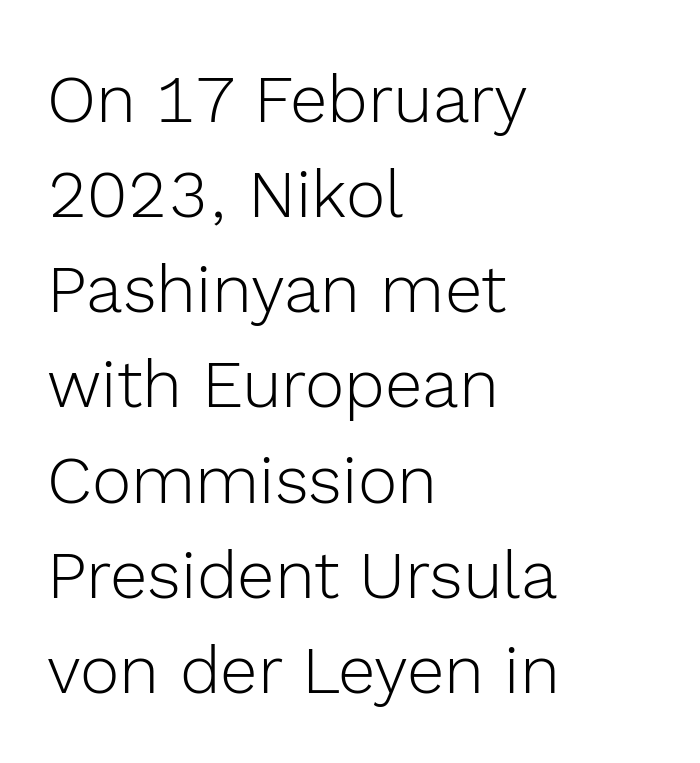
Q: Is the text bold? A: No.
Q: Is the text italic (slanted)? A: No, it is upright.
Q: Is the typeface a serif or a sans-serif typeface? A: Sans-serif.
Q: Is the text underlined? A: No.
Q: How is the paragraph aligned? A: Left-aligned.
Q: Is the spacing between letters normal or unusually wide? A: Normal.
Q: Is the spacing between lines tight, normal or loose? A: Normal.
Q: Width (condensed, normal, or wide)? A: Normal.
Q: x-height? A: Medium.
Q: Monospaced? A: No.
